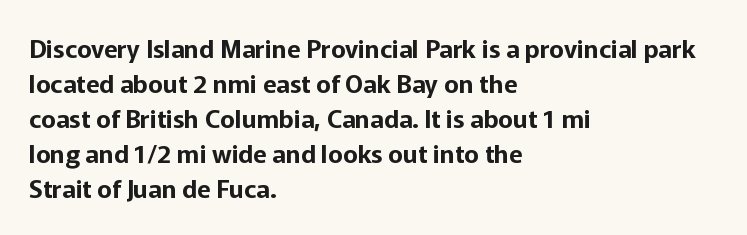
The rendering uses a moderate line-height, typical for paragraphs. A typesetter would call this zero additional tracking. Teacher's note: observe the even left margin — that is flush-left alignment. The string is rendered with underlining switched off. Posture: straight, roman, zero tilt.
